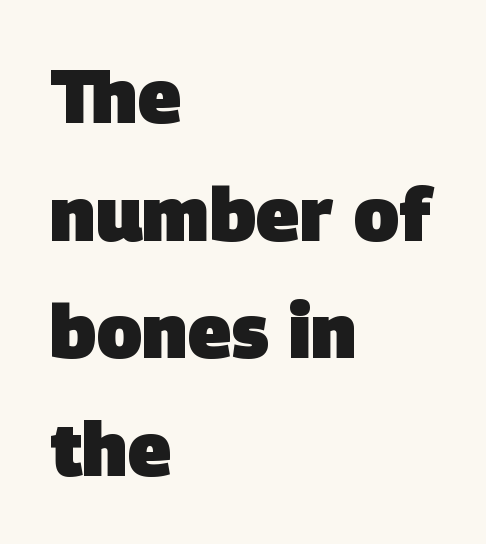
{"serif": "no", "bold": "yes", "weight": "heavy", "width": "normal", "stroke_contrast": "low", "x_height": "large", "monospaced": "no", "underline": "no", "align": "left", "line_spacing": "normal", "line_spacing_ratio": 1.57, "letter_spacing": "normal", "letter_spacing_em": 0.0, "glyph_px": 75}
